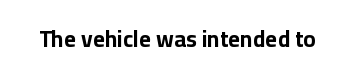
Notice how thick the strokes are: this is what a full bold looks like. In terms of letterspacing, this is plain default setting. The specimen omits any rule beneath the text block's lines. The lettering stays uniformly vertical, giving the passage a roman look.
